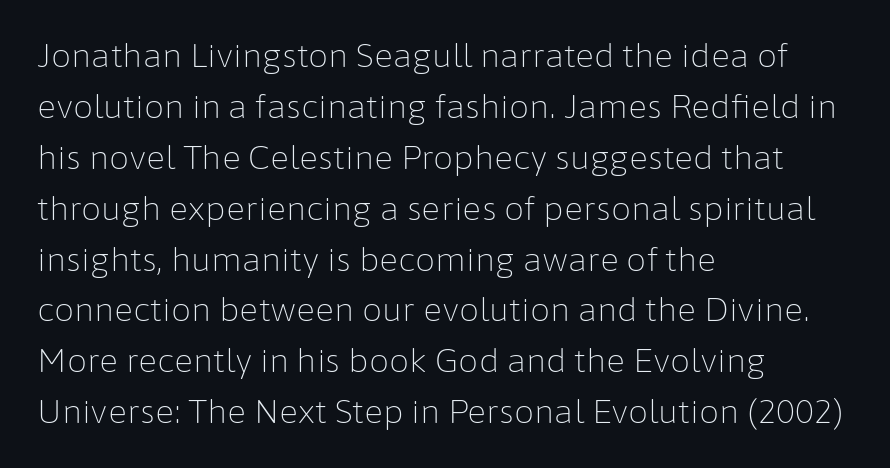
Q: Is the text bold? A: No.
Q: Is the text italic (slanted)? A: No, it is upright.
Q: Is the typeface a serif or a sans-serif typeface? A: Sans-serif.
Q: Is the text underlined? A: No.
Q: How is the paragraph aligned? A: Left-aligned.
Q: Is the spacing between letters normal or unusually wide? A: Normal.
Q: Is the spacing between lines tight, normal or loose? A: Normal.
Q: Width (condensed, normal, or wide)? A: Normal.
Q: Stroke contrast? A: Low.
Q: x-height? A: Medium.
Q: Monospaced? A: No.
